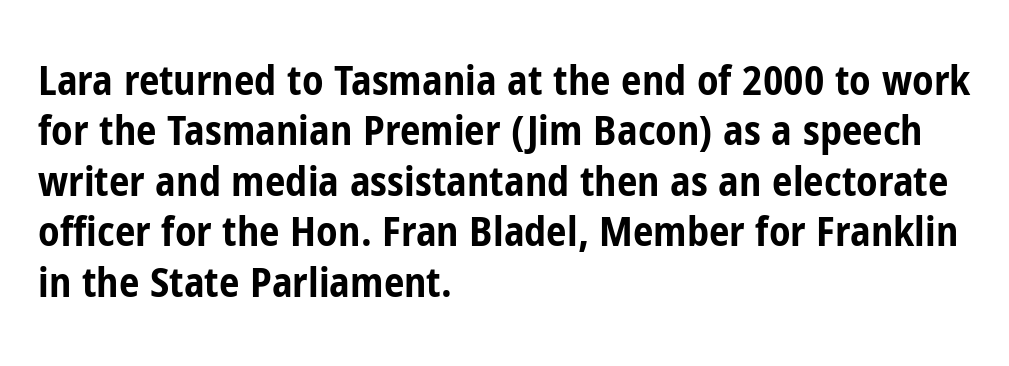
Notice how the stems are strictly vertical — no italics here. The letterforms sit shoulder to shoulder at normal distance. Descender tails drop into unmarked territory. These lines carry a lot of weight — the face is fully bold.
